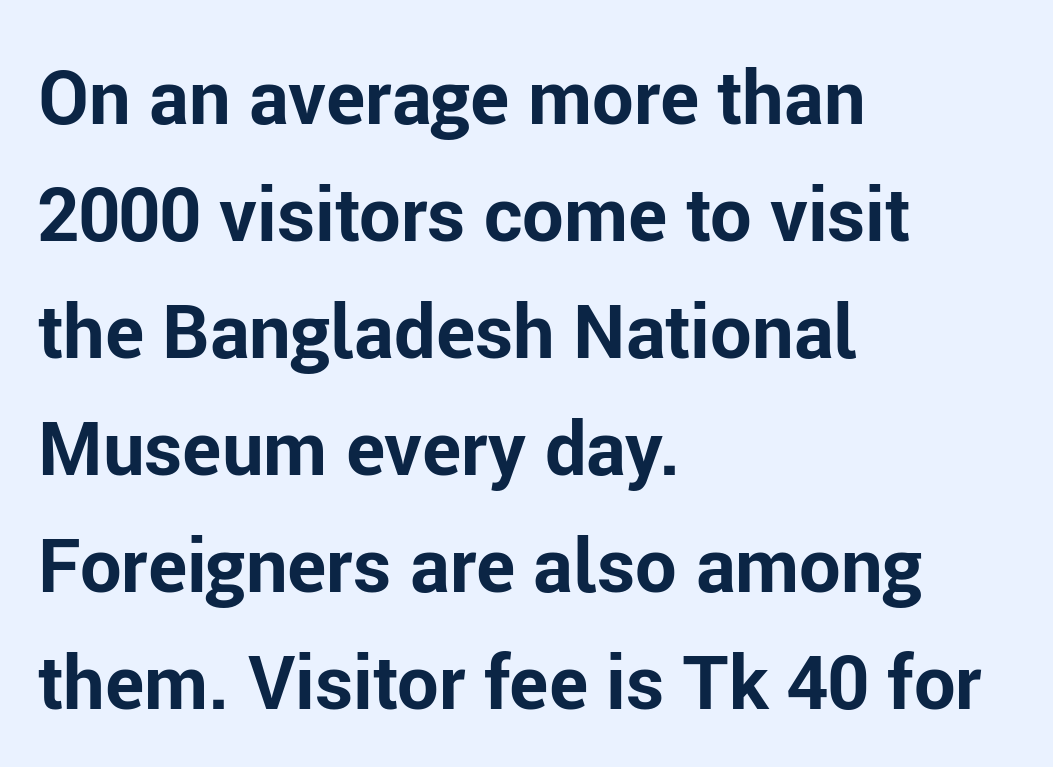
{"serif": "no", "italic": "no", "bold": "yes", "weight": "bold", "width": "normal", "stroke_contrast": "low", "x_height": "medium", "monospaced": "no", "underline": "no", "align": "left", "line_spacing": "normal", "line_spacing_ratio": 1.58, "letter_spacing": "normal", "letter_spacing_em": 0.0, "glyph_px": 74}
